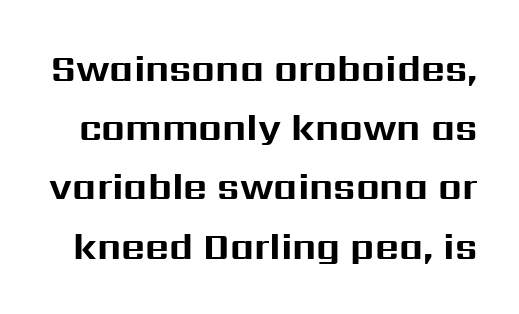
The image shows 37 px bold sans-serif type, upright; set normal line spacing (1.6x), normal letter spacing, not underlined; medium stroke contrast and a medium x-height.
